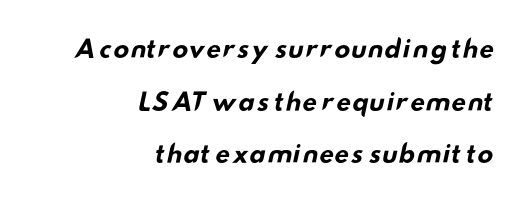
{"bold": "yes", "underline": "no", "align": "right", "line_spacing": "loose", "line_spacing_ratio": 2.19, "letter_spacing": "normal", "letter_spacing_em": 0.0, "glyph_px": 24}
